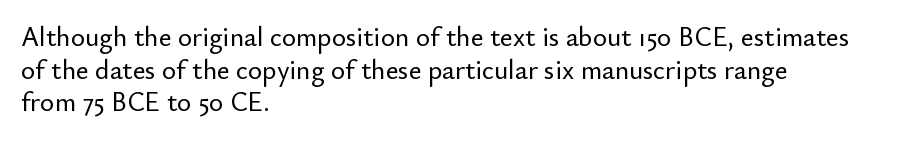
Q: Is the text italic (slanted)? A: No, it is upright.
Q: Is the text underlined? A: No.
Q: How is the paragraph aligned? A: Left-aligned.
Q: Is the spacing between letters normal or unusually wide? A: Normal.
